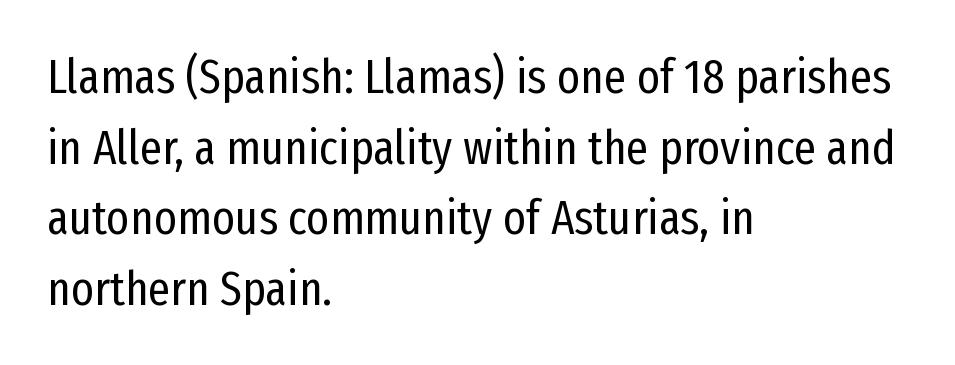
{"serif": "no", "italic": "no", "bold": "no", "weight": "regular", "width": "condensed", "stroke_contrast": "low", "x_height": "medium", "monospaced": "no", "underline": "no", "align": "left", "line_spacing": "normal", "line_spacing_ratio": 1.44, "letter_spacing": "normal", "letter_spacing_em": 0.0, "glyph_px": 49}
